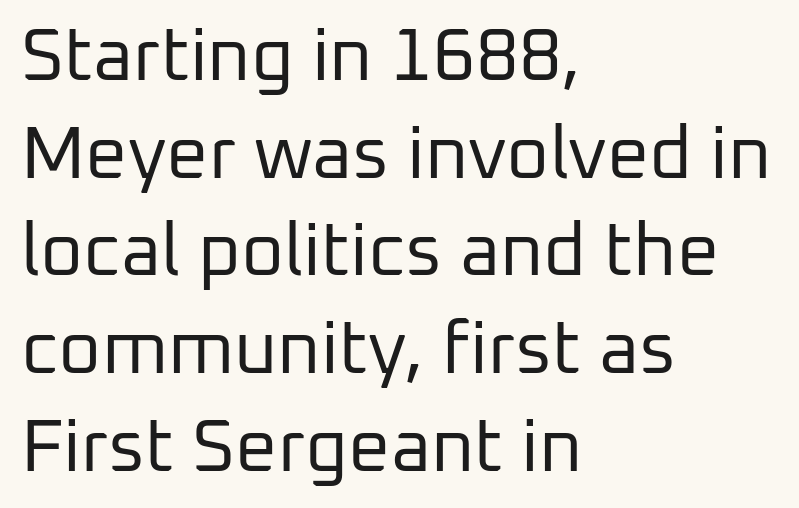
{"serif": "no", "italic": "no", "bold": "no", "weight": "regular", "width": "normal", "stroke_contrast": "low", "x_height": "medium", "monospaced": "no", "underline": "no", "align": "left", "line_spacing": "normal", "line_spacing_ratio": 1.32, "letter_spacing": "normal", "letter_spacing_em": 0.0, "glyph_px": 74}
